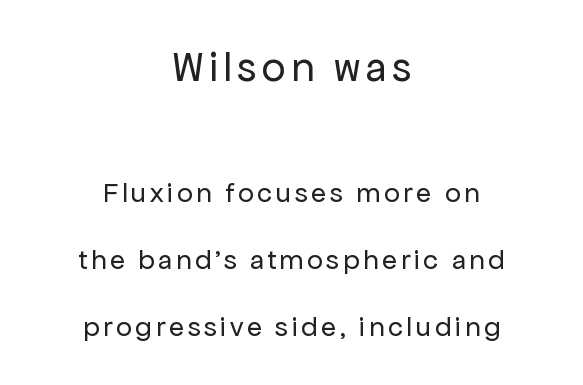
{"serif": "no", "italic": "no", "bold": "no", "weight": "regular", "width": "normal", "stroke_contrast": "low", "x_height": "medium", "monospaced": "no", "underline": "no", "align": "center", "line_spacing": "loose", "line_spacing_ratio": 2.39, "larger_block": "first", "size_ratio": 1.5, "glyph_px": 42}
